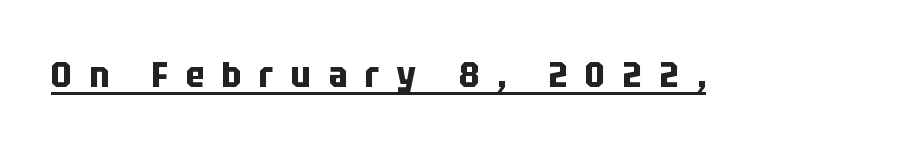
The image shows 36 px bold, condensed sans-serif type, upright; set unusually wide letter spacing (+0.49 em), underlined; low stroke contrast and a large x-height.
